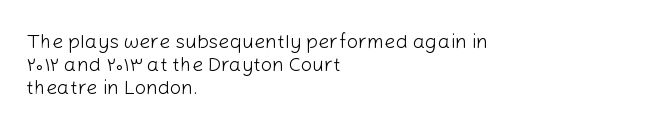
Q: Is the text bold? A: No.
Q: Is the text italic (slanted)? A: No, it is upright.
Q: Is the text underlined? A: No.
Q: How is the paragraph aligned? A: Left-aligned.
Q: Is the spacing between letters normal or unusually wide? A: Normal.
